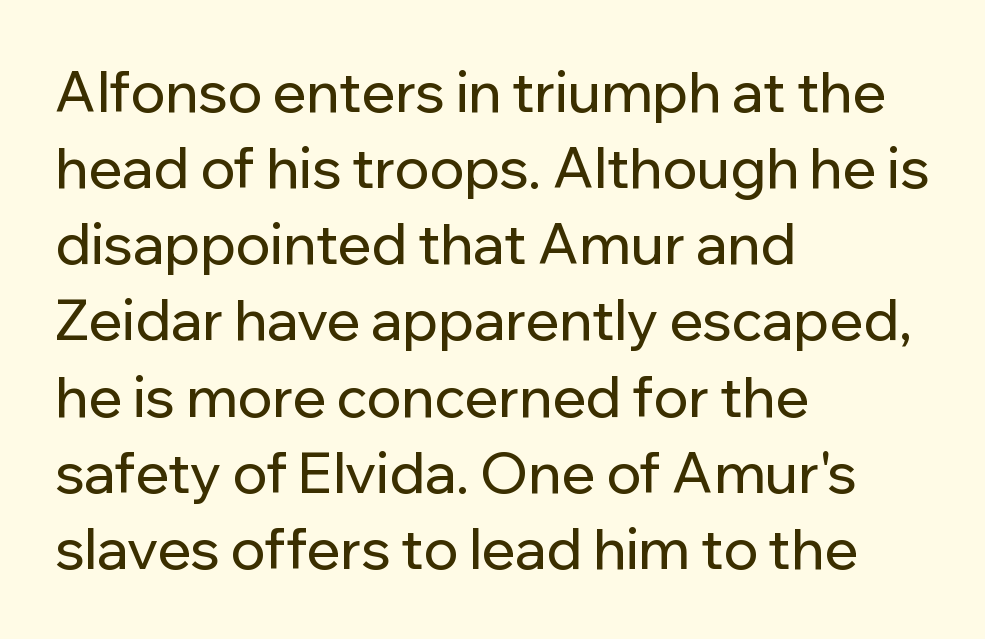
Q: Is the text italic (slanted)? A: No, it is upright.
Q: Is the typeface a serif or a sans-serif typeface? A: Sans-serif.
Q: Is the text underlined? A: No.
Q: How is the paragraph aligned? A: Left-aligned.
Q: Is the spacing between letters normal or unusually wide? A: Normal.
Q: Is the spacing between lines tight, normal or loose? A: Normal.
Q: Width (condensed, normal, or wide)? A: Normal.
Q: Stroke contrast? A: Low.
Q: x-height? A: Medium.
Q: Monospaced? A: No.
